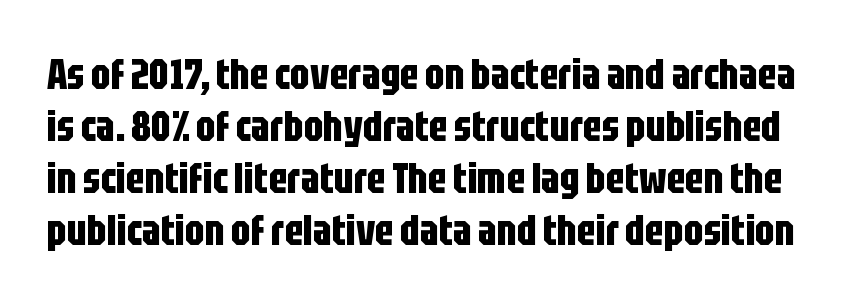
Q: Is the text bold? A: Yes.
Q: Is the text italic (slanted)? A: No, it is upright.
Q: Is the typeface a serif or a sans-serif typeface? A: Sans-serif.
Q: Is the text underlined? A: No.
Q: Is the spacing between letters normal or unusually wide? A: Normal.
Q: Width (condensed, normal, or wide)? A: Condensed.
Q: Stroke contrast? A: Low.
Q: x-height? A: Large.
Q: Monospaced? A: No.
